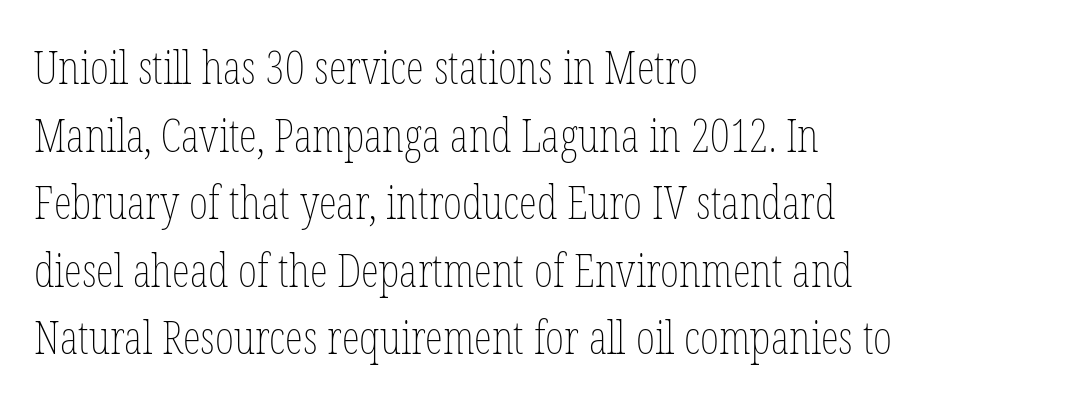
{"italic": "no", "bold": "no", "weight": "thin", "width": "condensed", "stroke_contrast": "low", "x_height": "medium", "monospaced": "no", "underline": "no", "align": "left", "line_spacing": "normal", "line_spacing_ratio": 1.47, "letter_spacing": "normal", "letter_spacing_em": 0.0, "glyph_px": 46}
